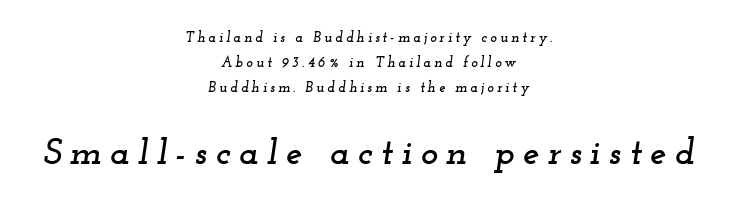
The image shows 37 px wide serif type, italic (leaning right); set centered, line spacing 1.79x, unusually wide letter spacing (+0.22 em), not underlined; the second (bottom) block is 2.64x larger; low stroke contrast and a small x-height.
